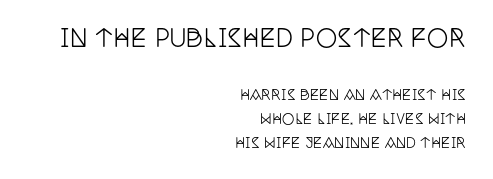
Q: Is the text italic (slanted)? A: No, it is upright.
Q: Is the text underlined? A: No.
Q: How is the paragraph aligned? A: Right-aligned.
Q: Is the spacing between letters normal or unusually wide? A: Normal.
Q: Which block of text is set in a larger size, the first (top) or the second (bottom)? A: The first (top) one.
